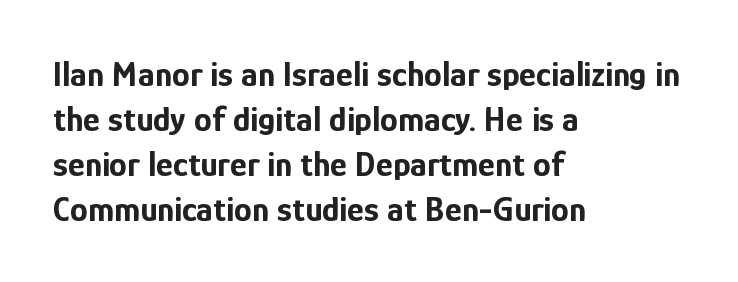
Q: Is the text bold? A: Yes.
Q: Is the text italic (slanted)? A: No, it is upright.
Q: Is the typeface a serif or a sans-serif typeface? A: Sans-serif.
Q: Is the text underlined? A: No.
Q: How is the paragraph aligned? A: Left-aligned.
Q: Is the spacing between letters normal or unusually wide? A: Normal.
Q: Is the spacing between lines tight, normal or loose? A: Normal.
Q: Width (condensed, normal, or wide)? A: Condensed.
Q: Stroke contrast? A: Low.
Q: x-height? A: Medium.
Q: Monospaced? A: No.
